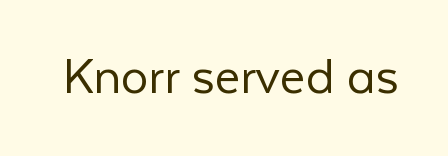
{"serif": "no", "italic": "no", "bold": "no", "weight": "light", "width": "normal", "stroke_contrast": "low", "x_height": "medium", "monospaced": "no", "underline": "no", "letter_spacing": "normal", "letter_spacing_em": 0.0, "glyph_px": 55}
